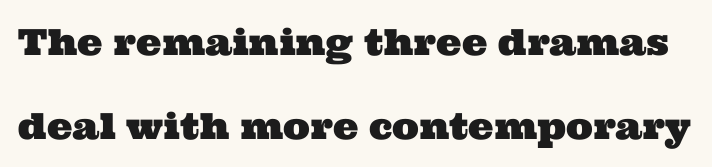
The image shows 36 px wide serif type; set loose line spacing (2.33x), normal letter spacing, not underlined; medium stroke contrast and a medium x-height.
